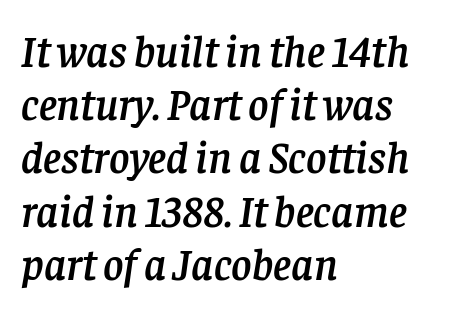
{"serif": "yes", "italic": "yes", "lean": "right", "slant_degrees": 8, "width": "normal", "stroke_contrast": "low", "x_height": "large", "monospaced": "no", "underline": "no", "align": "left", "line_spacing_ratio": 1.21, "letter_spacing": "normal", "letter_spacing_em": 0.0, "glyph_px": 44}
